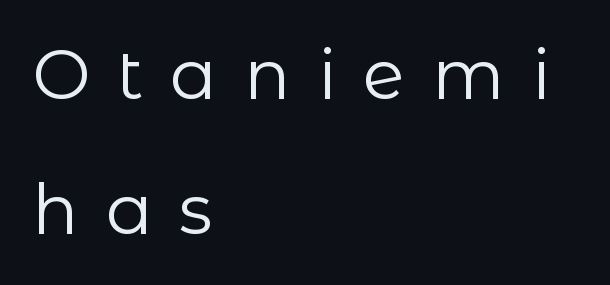
The image shows 69 px regular-weight sans-serif type, upright; set left-aligned, loose line spacing (1.96x), unusually wide letter spacing (+0.39 em), not underlined; low stroke contrast and a medium x-height.
